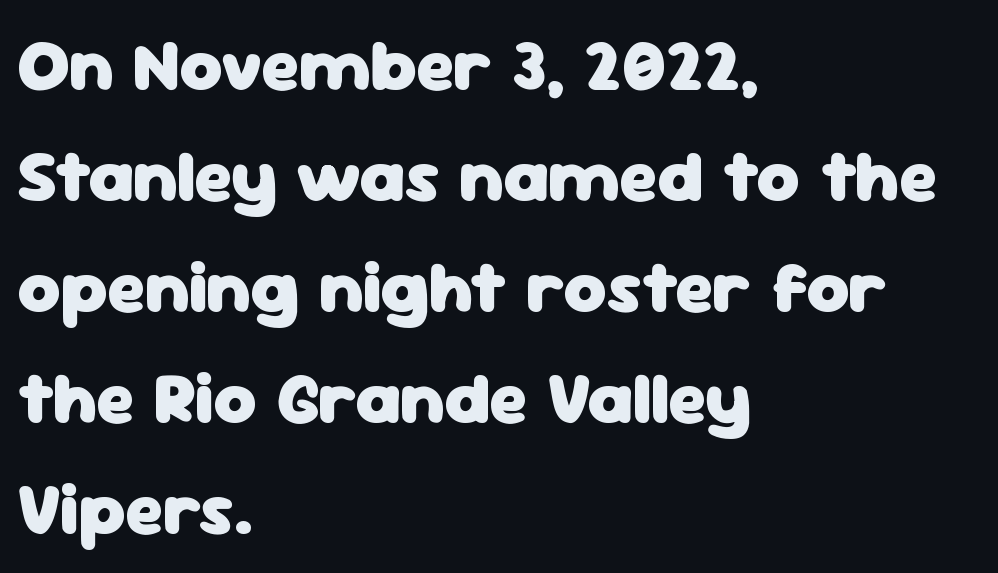
Weight check: bold — yes, fully. Vertical spacing — default. Line starts are locked; line ends wander. The face used here is proportionally spaced, like ordinary book or web type. A typesetter would label this face a sans. The area under the type is left untouched.
